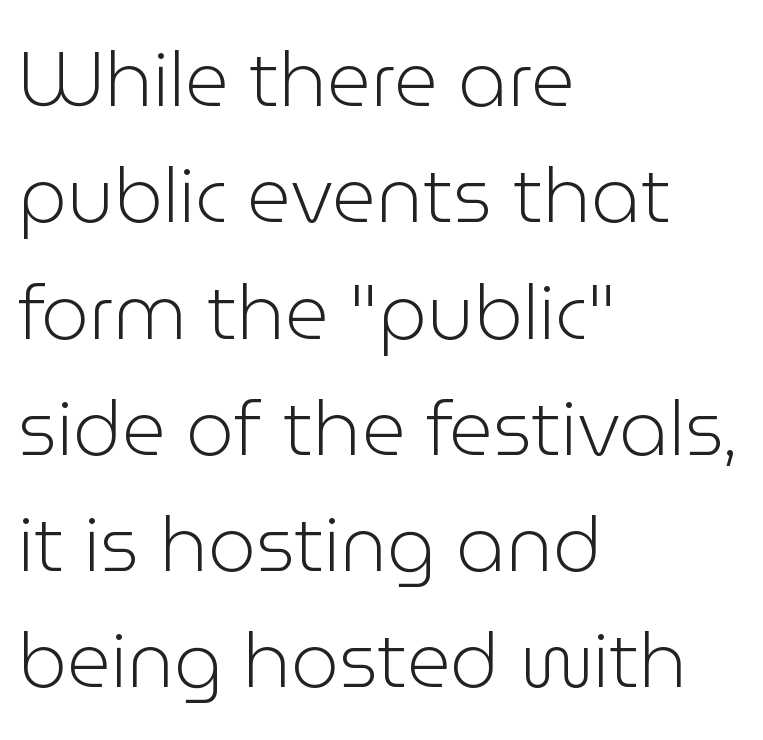
Classification — sans serif. The cut favours lightness, reaching ordinary text weight at its darkest. The specimen omits any rule beneath the text block's lines. Where is the straight margin? On the left.
